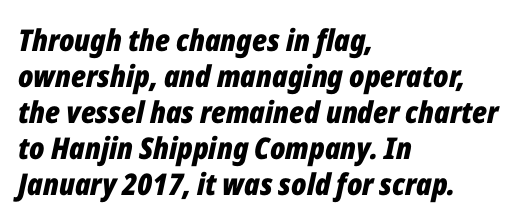
{"italic": "yes", "lean": "right", "slant_degrees": 12, "bold": "yes", "weight": "bold", "width": "condensed", "stroke_contrast": "low", "x_height": "medium", "monospaced": "no", "underline": "no", "align": "left", "line_spacing_ratio": 1.2, "letter_spacing": "normal", "letter_spacing_em": 0.0, "glyph_px": 30}
